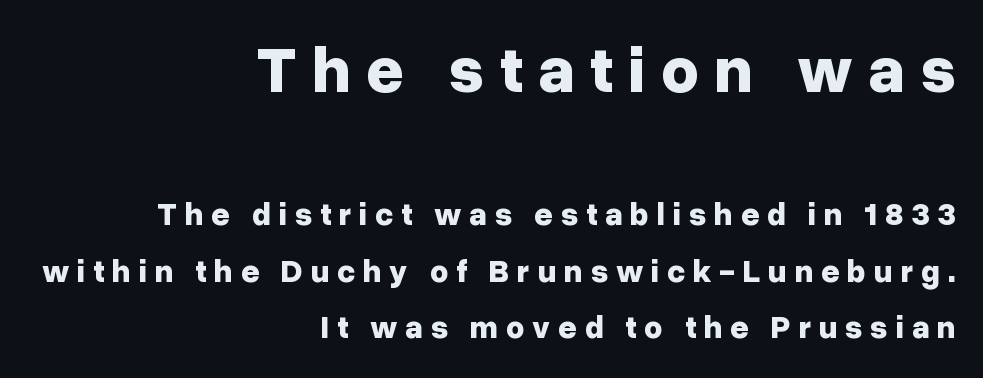
Q: Is the text bold? A: Yes.
Q: Is the text italic (slanted)? A: No, it is upright.
Q: Is the typeface a serif or a sans-serif typeface? A: Sans-serif.
Q: Is the text underlined? A: No.
Q: How is the paragraph aligned? A: Right-aligned.
Q: Is the spacing between letters normal or unusually wide? A: Unusually wide.
Q: Which block of text is set in a larger size, the first (top) or the second (bottom)? A: The first (top) one.
Q: Width (condensed, normal, or wide)? A: Normal.
Q: Stroke contrast? A: Low.
Q: x-height? A: Medium.
Q: Monospaced? A: No.
